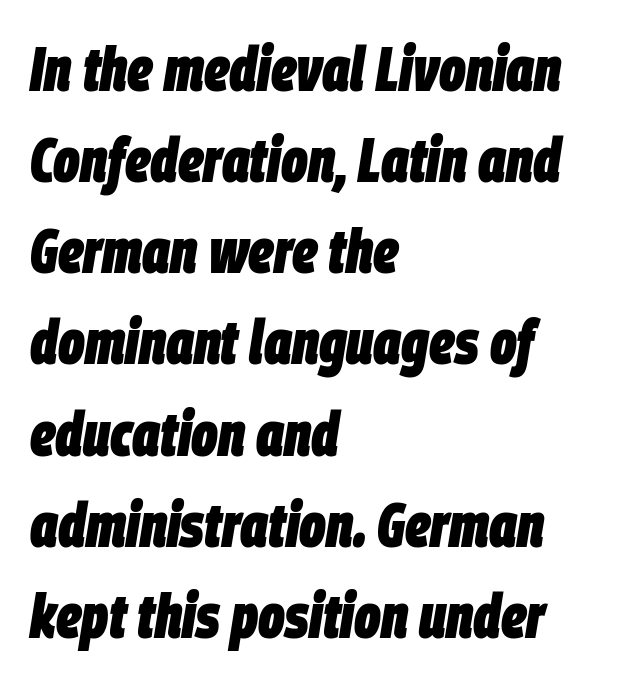
Q: Is the text bold? A: Yes.
Q: Is the text italic (slanted)? A: Yes, it leans right by about 9 degrees.
Q: Is the text underlined? A: No.
Q: How is the paragraph aligned? A: Left-aligned.
Q: Is the spacing between letters normal or unusually wide? A: Normal.
Q: Is the spacing between lines tight, normal or loose? A: Normal.
Q: Width (condensed, normal, or wide)? A: Condensed.
Q: Stroke contrast? A: Low.
Q: x-height? A: Large.
Q: Monospaced? A: No.
